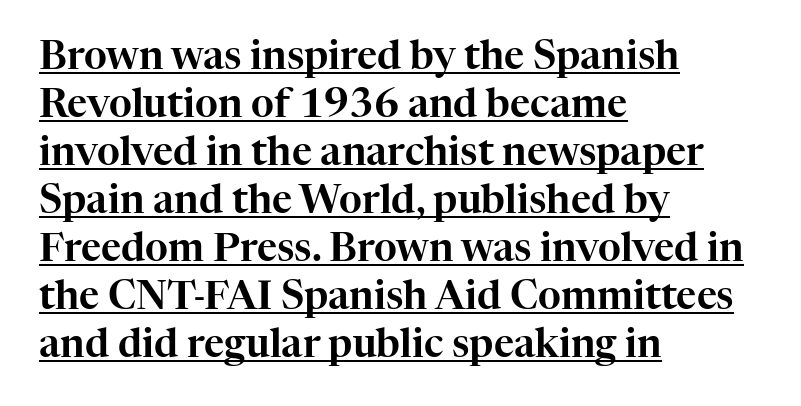
Decoration check: the copy is underlined. Ascenders rise straight up at ninety degrees. Does the copy run flush right? No — it runs flush left. There is no visible air inserted between adjacent glyphs. The type family on display is of the serif kind. The letters advance in unequal steps, a hallmark of proportional type.
